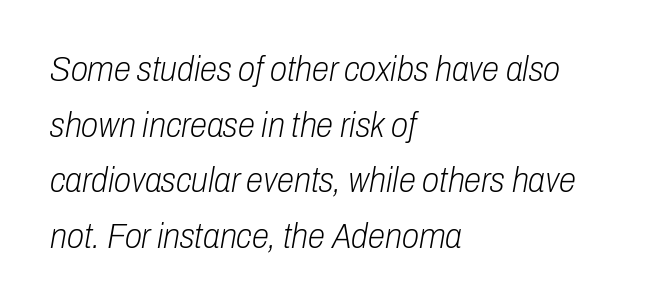
The image shows 35 px light, condensed type, italic (leaning right); set left-aligned, normal line spacing (1.59x), normal letter spacing, not underlined; low stroke contrast and a medium x-height.
